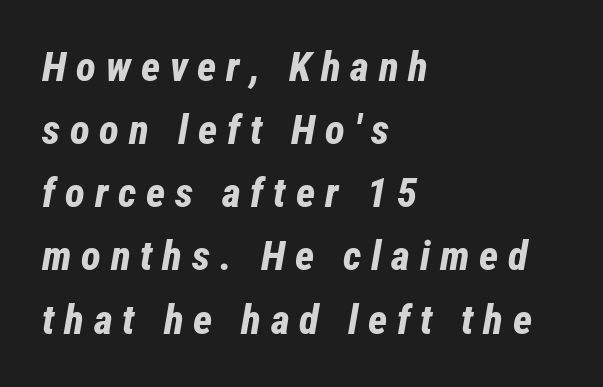
The image shows 41 px bold, condensed type, italic (leaning right); set left-aligned, normal line spacing (1.54x), unusually wide letter spacing (+0.24 em), not underlined; low stroke contrast and a medium x-height.
